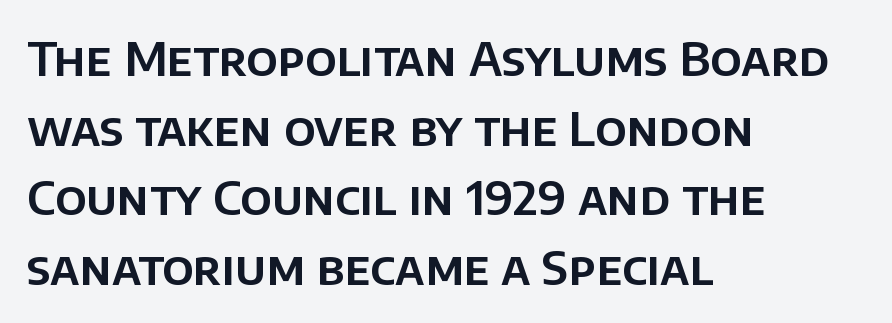
Here the designer chose a conventional face with non-uniform glyph widths. The gap between lines stays unmarked. A typesetter would mark this as roman, not italic. Note: no serifs on the glyphs. Notice how descenders clear the ascenders below comfortably — that's standard leading. Compared with a centered layout, this one pins lines to the left instead.
